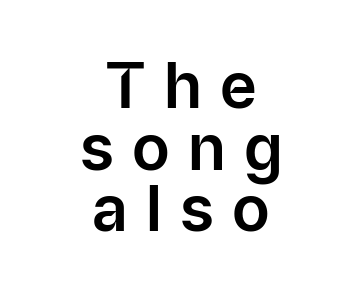
{"serif": "no", "italic": "no", "width": "normal", "stroke_contrast": "low", "x_height": "medium", "monospaced": "no", "underline": "no", "align": "center", "line_spacing": "tight", "line_spacing_ratio": 0.98, "letter_spacing": "wide", "letter_spacing_em": 0.29, "glyph_px": 63}
